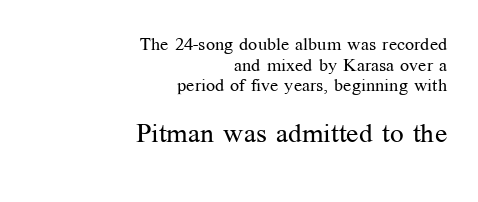
Q: Is the text bold? A: No.
Q: Is the text italic (slanted)? A: No, it is upright.
Q: Is the text underlined? A: No.
Q: How is the paragraph aligned? A: Right-aligned.
Q: Is the spacing between letters normal or unusually wide? A: Normal.
Q: Is the spacing between lines tight, normal or loose? A: Tight.
Q: Which block of text is set in a larger size, the first (top) or the second (bottom)? A: The second (bottom) one.
